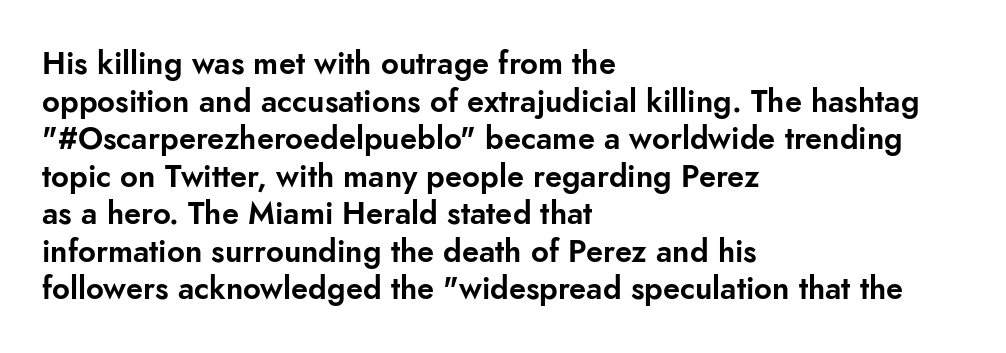
The image shows 31 px sans-serif type, upright; set left-aligned, line spacing 1.21x, normal letter spacing, not underlined; low stroke contrast and a small x-height.
